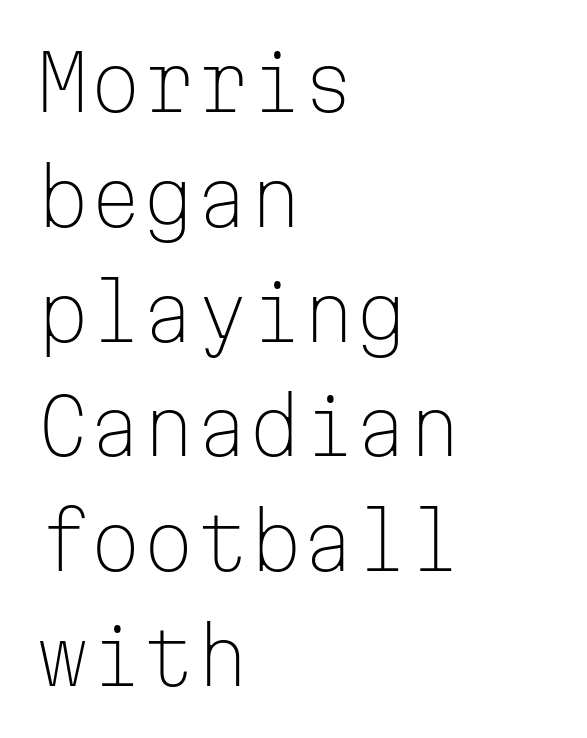
{"serif": "no", "italic": "no", "bold": "no", "weight": "light", "width": "normal", "stroke_contrast": "low", "x_height": "medium", "monospaced": "yes", "underline": "no", "align": "left", "line_spacing": "normal", "line_spacing_ratio": 1.51, "letter_spacing": "normal", "letter_spacing_em": 0.0, "glyph_px": 76}
